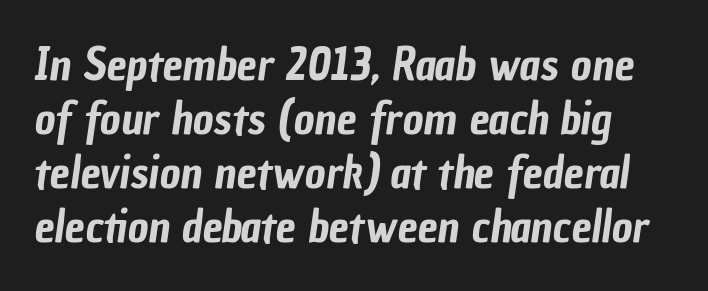
This rendering employs a face without finishing strokes, i.e., a sans-serif. A bare baseline throughout the passage. This sample has the flowing, uneven cadence of proportional lettering. Nobody touched the tracking dial on this one.
